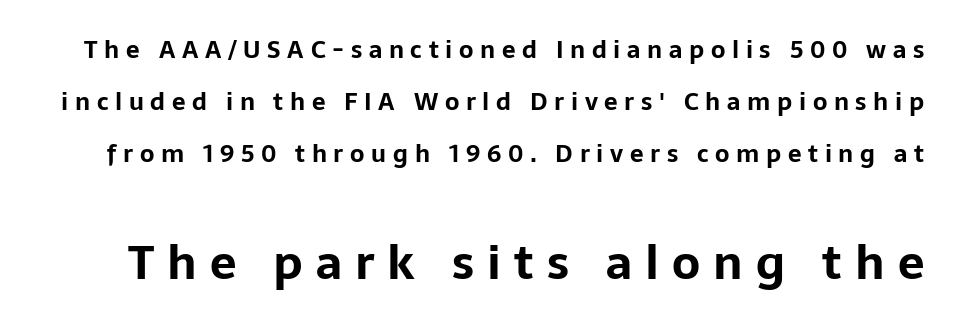
Q: Is the text bold? A: Yes.
Q: Is the text italic (slanted)? A: No, it is upright.
Q: Is the typeface a serif or a sans-serif typeface? A: Sans-serif.
Q: Is the text underlined? A: No.
Q: Is the spacing between letters normal or unusually wide? A: Unusually wide.
Q: Is the spacing between lines tight, normal or loose? A: Loose.
Q: Which block of text is set in a larger size, the first (top) or the second (bottom)? A: The second (bottom) one.
Q: Width (condensed, normal, or wide)? A: Normal.
Q: Stroke contrast? A: Low.
Q: x-height? A: Medium.
Q: Monospaced? A: No.
